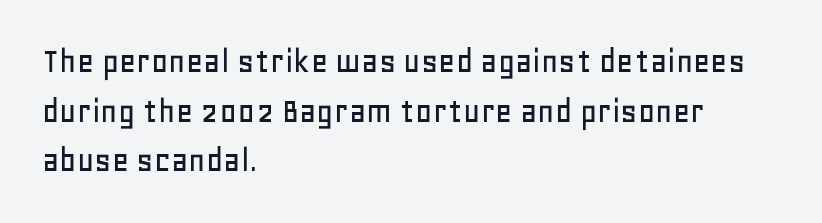
Font category for this specimen: sans-serif. The strip under each line holds only bare page. The passage is arranged the way most books set body copy — flush left. Evenly set lines give the paragraph a standard silhouette.
